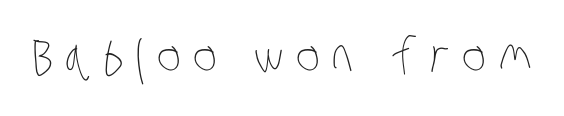
{"bold": "no", "weight": "thin", "width": "condensed", "stroke_contrast": "low", "x_height": "large", "monospaced": "no", "underline": "no", "letter_spacing": "wide", "letter_spacing_em": 0.24, "glyph_px": 51}
